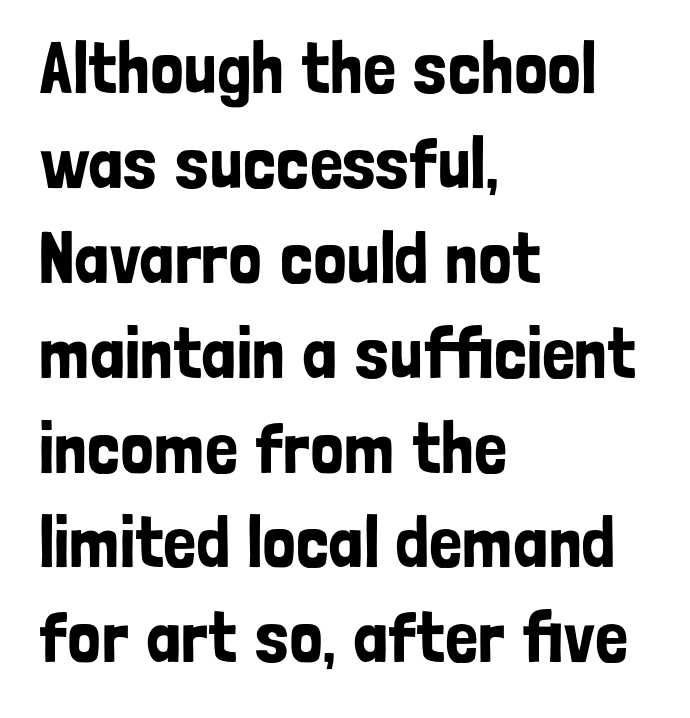
The image shows 73 px condensed sans-serif type, upright; set left-aligned, normal line spacing (1.3x), normal letter spacing, not underlined; low stroke contrast and a medium x-height.
